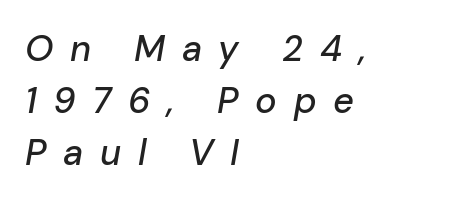
{"italic": "yes", "lean": "right", "slant_degrees": 10, "width": "normal", "stroke_contrast": "low", "x_height": "medium", "monospaced": "no", "underline": "no", "align": "left", "line_spacing": "normal", "line_spacing_ratio": 1.44, "letter_spacing": "wide", "letter_spacing_em": 0.46, "glyph_px": 36}
